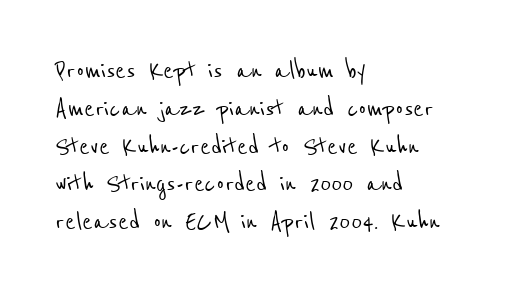
The image shows 31 px condensed sans-serif type; set left-aligned, line spacing 1.22x, normal letter spacing, not underlined; low stroke contrast and a medium x-height.
